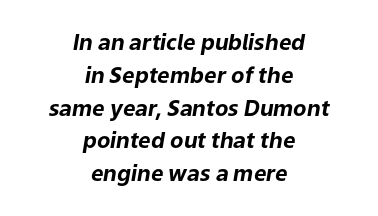
The image shows 22 px bold type, italic (leaning right); set centered, normal line spacing (1.49x), normal letter spacing, not underlined.
